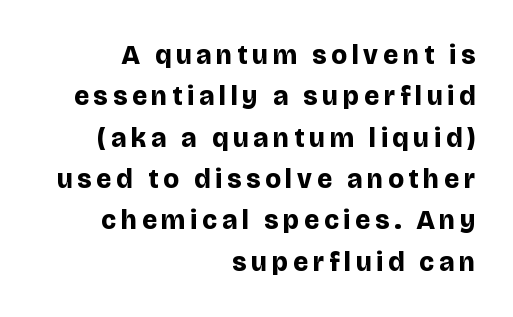
Q: Is the text bold? A: Yes.
Q: Is the text italic (slanted)? A: No, it is upright.
Q: Is the text underlined? A: No.
Q: How is the paragraph aligned? A: Right-aligned.
Q: Is the spacing between lines tight, normal or loose? A: Normal.
